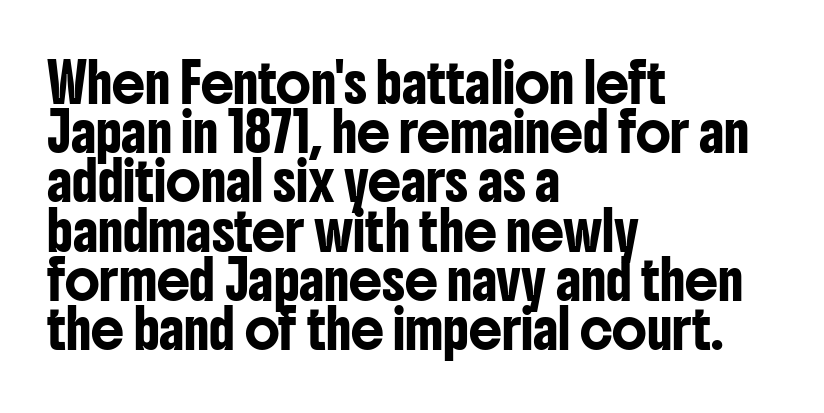
The designer left line spacing at the default. These lines keep a tight, regular rhythm from letter to letter. You could not count columns in this text — the font is proportionally spaced. In CSS terms this would be text-align: left. In terms of letterform style, serifs are entirely absent. Descender tails drop into unmarked territory.
